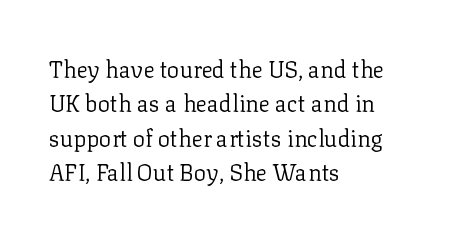
{"italic": "no", "bold": "no", "underline": "no", "align": "left", "line_spacing": "normal", "line_spacing_ratio": 1.49, "letter_spacing": "normal", "letter_spacing_em": 0.0, "glyph_px": 23}
